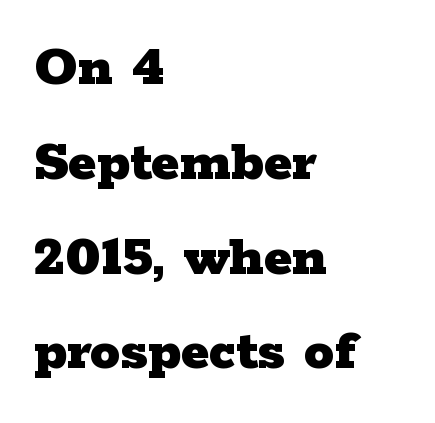
Q: Is the text bold? A: Yes.
Q: Is the text italic (slanted)? A: No, it is upright.
Q: Is the typeface a serif or a sans-serif typeface? A: Serif.
Q: Is the text underlined? A: No.
Q: How is the paragraph aligned? A: Left-aligned.
Q: Is the spacing between letters normal or unusually wide? A: Normal.
Q: Is the spacing between lines tight, normal or loose? A: Normal.
Q: Width (condensed, normal, or wide)? A: Wide.
Q: Stroke contrast? A: Low.
Q: x-height? A: Medium.
Q: Monospaced? A: No.
